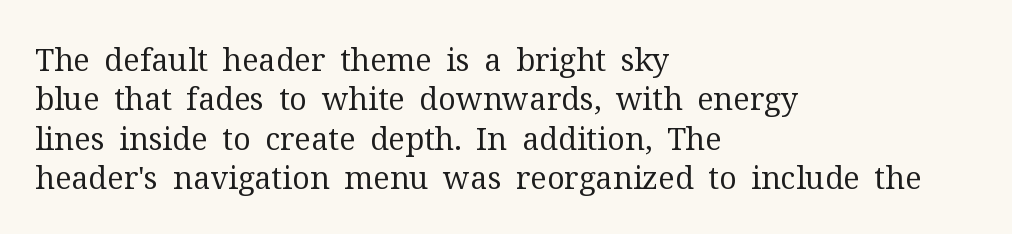
Q: Is the text bold? A: No.
Q: Is the text italic (slanted)? A: No, it is upright.
Q: Is the typeface a serif or a sans-serif typeface? A: Serif.
Q: Is the text underlined? A: No.
Q: How is the paragraph aligned? A: Left-aligned.
Q: Is the spacing between letters normal or unusually wide? A: Normal.
Q: Is the spacing between lines tight, normal or loose? A: Normal.
Q: Width (condensed, normal, or wide)? A: Normal.
Q: Stroke contrast? A: Medium.
Q: x-height? A: Medium.
Q: Monospaced? A: No.
